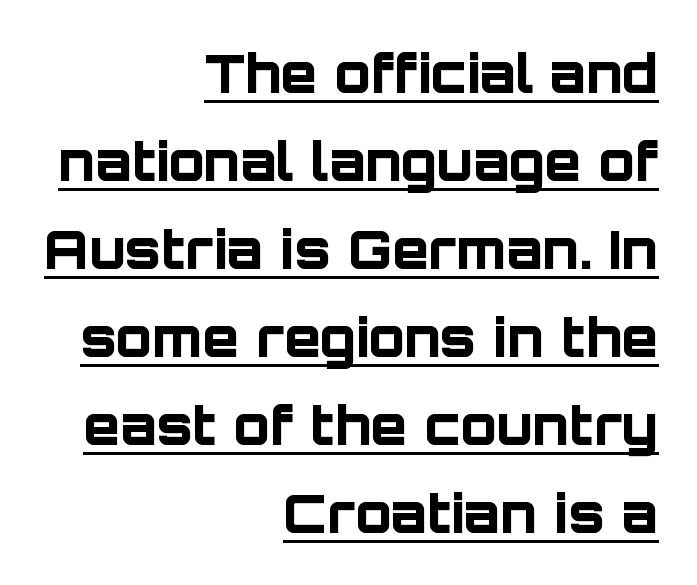
Right-aligned paragraph, ragged on the left. Examine the stroke ends and you'll find no serifs. There is no visible air inserted between adjacent glyphs. Each letter keeps its own natural width here, so spacing adapts to shape. The characters look thick and weighty, a clear bold. The specimen includes a rule beneath the text block's lines.
